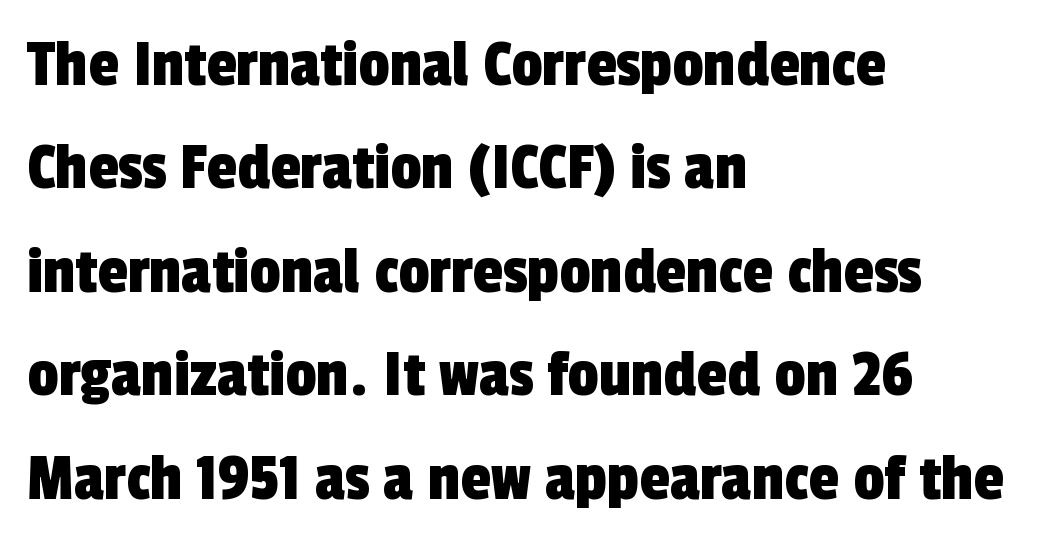
{"serif": "no", "width": "condensed", "x_height": "medium", "monospaced": "no", "underline": "no", "align": "left", "line_spacing": "normal", "line_spacing_ratio": 1.5, "letter_spacing": "normal", "letter_spacing_em": 0.0, "glyph_px": 69}
